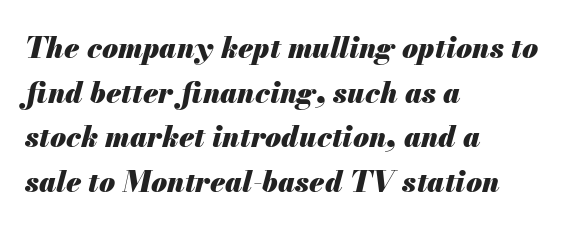
{"italic": "yes", "lean": "right", "slant_degrees": 13, "bold": "yes", "weight": "heavy", "width": "normal", "stroke_contrast": "medium", "x_height": "small", "monospaced": "no", "underline": "no", "align": "left", "line_spacing": "normal", "line_spacing_ratio": 1.54, "letter_spacing": "normal", "letter_spacing_em": 0.0, "glyph_px": 29}
